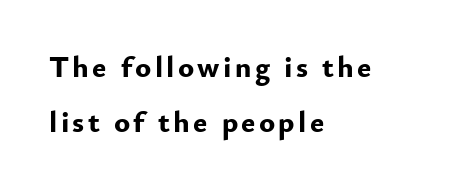
Descenders hang freely into open space. Italic: no, the glyphs are upright roman. The text was rendered using a sans face with plain stroke endings. The sample has been set heavy, in full bold. Which margin do the lines hug? The left one — the right edge is uneven.
